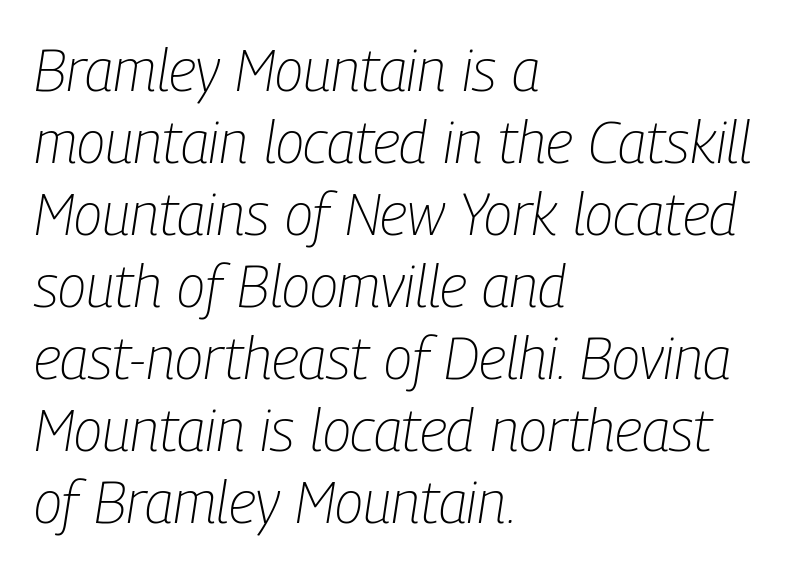
{"italic": "yes", "lean": "right", "slant_degrees": 9, "bold": "no", "weight": "light", "width": "condensed", "stroke_contrast": "low", "x_height": "medium", "monospaced": "no", "underline": "no", "align": "left", "line_spacing_ratio": 1.24, "letter_spacing": "normal", "letter_spacing_em": 0.0, "glyph_px": 58}
